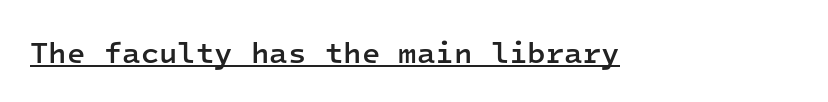
The image shows 30 px semibold sans-serif type, upright, monospaced; set normal letter spacing, underlined; low stroke contrast and a medium x-height.
